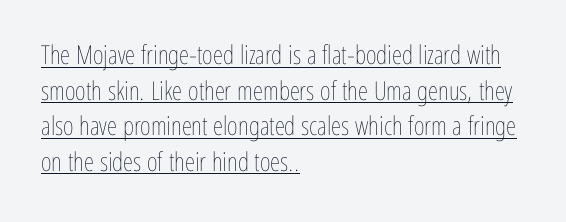
{"italic": "no", "bold": "no", "underline": "yes", "align": "left", "line_spacing": "normal", "line_spacing_ratio": 1.37, "letter_spacing": "normal", "letter_spacing_em": 0.0, "glyph_px": 26}
